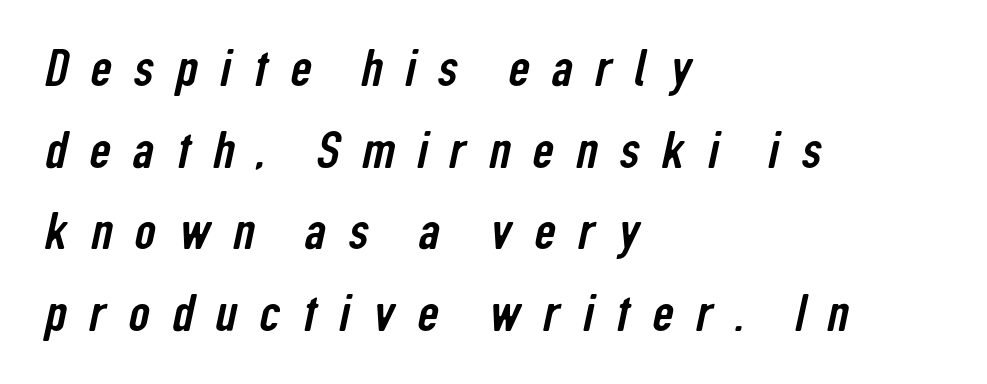
{"serif": "no", "width": "condensed", "stroke_contrast": "low", "x_height": "medium", "monospaced": "no", "underline": "no", "align": "left", "line_spacing": "normal", "line_spacing_ratio": 1.57, "letter_spacing": "wide", "letter_spacing_em": 0.43, "glyph_px": 52}
